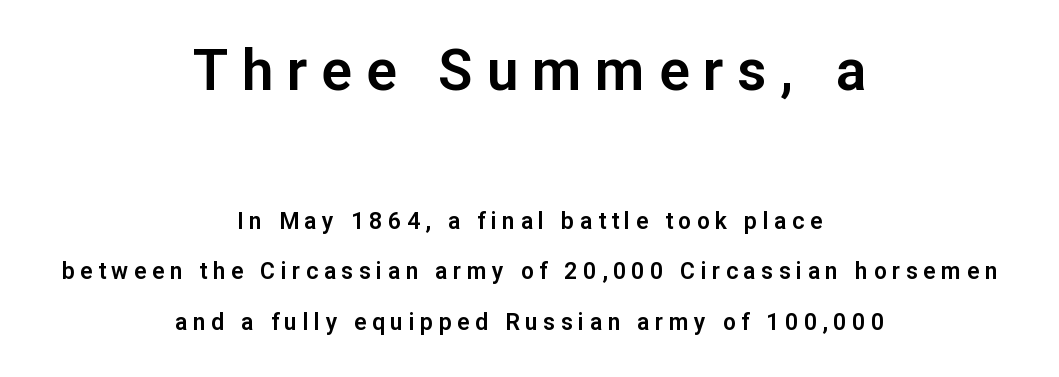
{"serif": "no", "italic": "no", "width": "normal", "stroke_contrast": "low", "x_height": "medium", "monospaced": "no", "underline": "no", "align": "center", "line_spacing": "loose", "line_spacing_ratio": 2.21, "letter_spacing": "wide", "letter_spacing_em": 0.24, "larger_block": "first", "size_ratio": 2.48, "glyph_px": 57}
